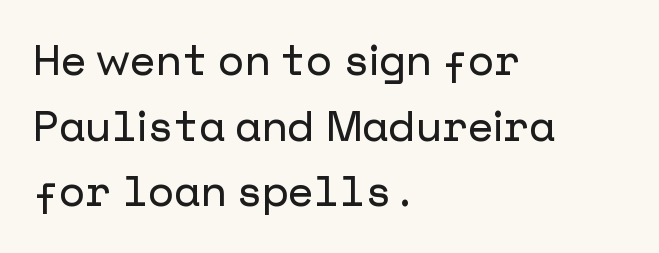
The image shows 42 px sans-serif type, upright; set left-aligned, normal line spacing (1.56x), normal letter spacing, not underlined; low stroke contrast and a medium x-height.
